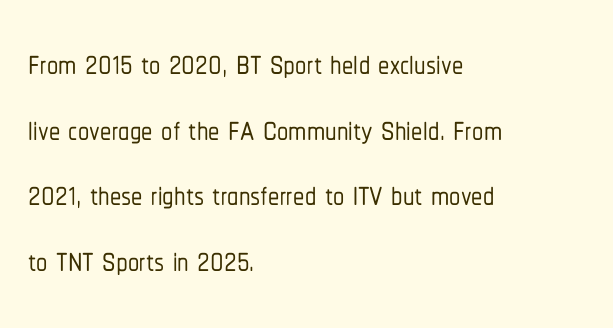
A typesetter would call this zero additional tracking. Nope, not italic — everything's standing straight. Unlike a traditional serif, this face leaves its strokes unadorned. Line spacing here is normal. Left-aligned paragraph, ragged on the right. A typesetter would call this proportional, since set widths differ per character.
